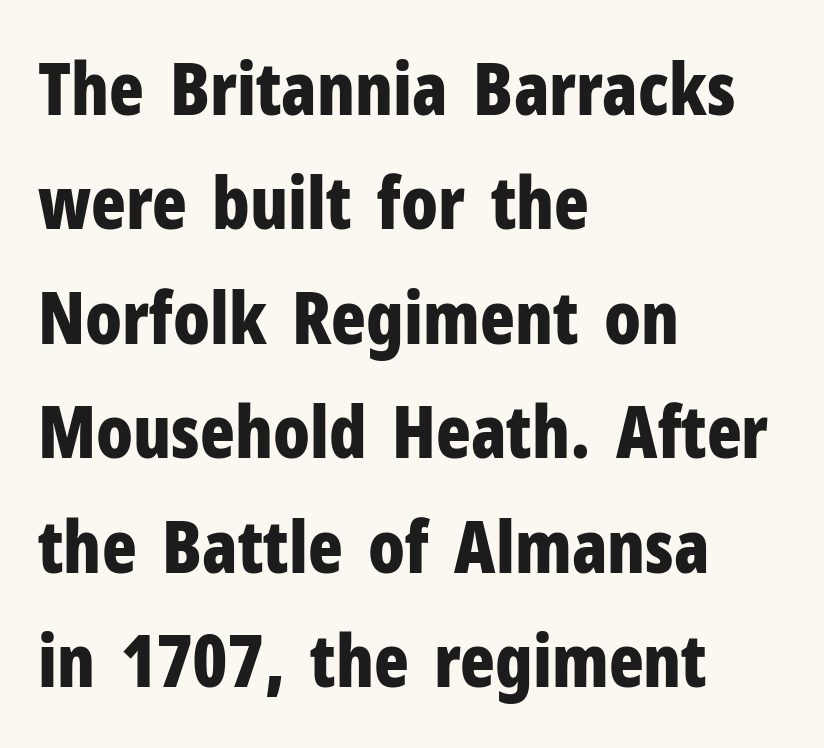
The image shows 72 px bold, condensed sans-serif type, upright; set left-aligned, normal line spacing (1.59x), normal letter spacing, not underlined; low stroke contrast and a medium x-height.
